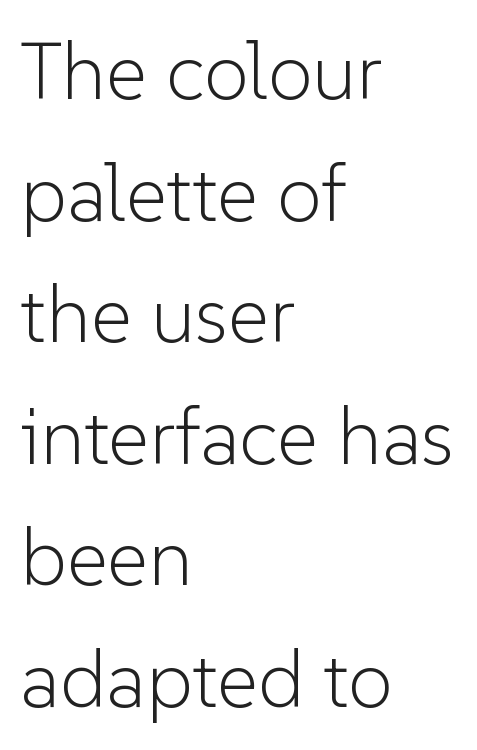
Q: Is the text bold? A: No.
Q: Is the text italic (slanted)? A: No, it is upright.
Q: Is the typeface a serif or a sans-serif typeface? A: Sans-serif.
Q: Is the text underlined? A: No.
Q: How is the paragraph aligned? A: Left-aligned.
Q: Is the spacing between letters normal or unusually wide? A: Normal.
Q: Is the spacing between lines tight, normal or loose? A: Normal.
Q: Width (condensed, normal, or wide)? A: Normal.
Q: Stroke contrast? A: Low.
Q: x-height? A: Medium.
Q: Monospaced? A: No.
